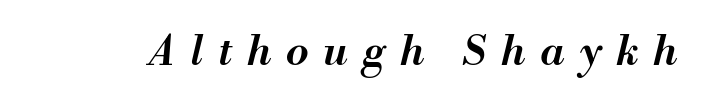
Q: Is the text bold? A: Semi-bold.
Q: Is the text italic (slanted)? A: Yes, it leans right by about 13 degrees.
Q: Is the text underlined? A: No.
Q: Is the spacing between letters normal or unusually wide? A: Unusually wide.
Q: Width (condensed, normal, or wide)? A: Normal.
Q: Stroke contrast? A: Medium.
Q: x-height? A: Small.
Q: Monospaced? A: No.
